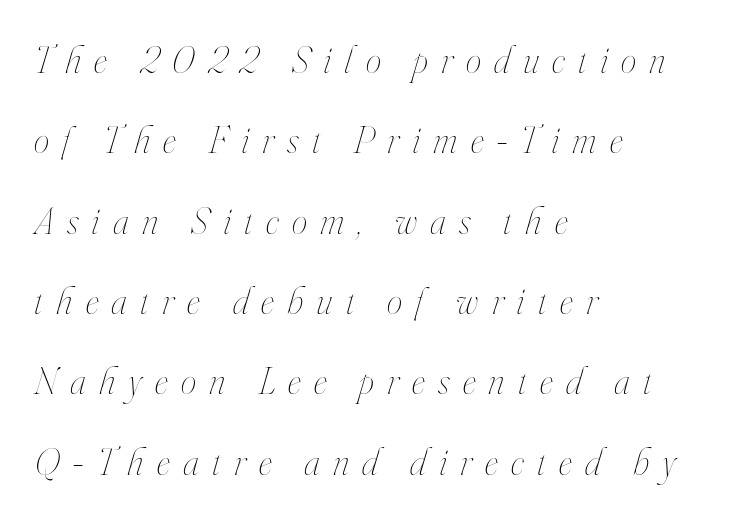
The image shows 39 px thin, condensed type, italic (leaning right); set left-aligned, loose line spacing (2.06x), unusually wide letter spacing (+0.34 em), not underlined; high stroke contrast and a small x-height.
